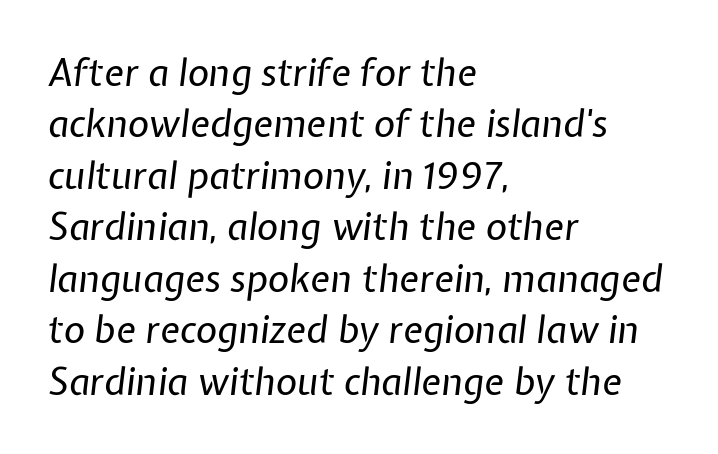
Q: Is the text bold? A: No.
Q: Is the text italic (slanted)? A: Yes, it leans right by about 7 degrees.
Q: Is the text underlined? A: No.
Q: How is the paragraph aligned? A: Left-aligned.
Q: Is the spacing between letters normal or unusually wide? A: Normal.
Q: Is the spacing between lines tight, normal or loose? A: Normal.
Q: Width (condensed, normal, or wide)? A: Normal.
Q: Stroke contrast? A: Low.
Q: x-height? A: Medium.
Q: Monospaced? A: No.
